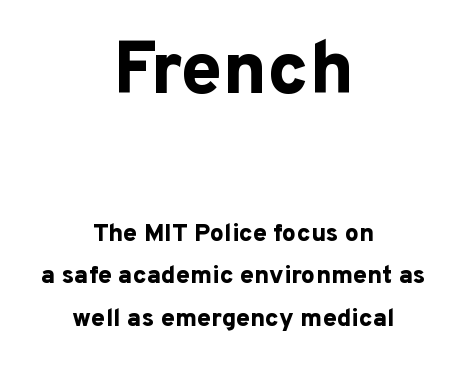
The image shows 74 px bold sans-serif type, upright; set centered, normal line spacing (1.7x), normal letter spacing, not underlined; the first (top) block is 2.96x larger; low stroke contrast and a medium x-height.
